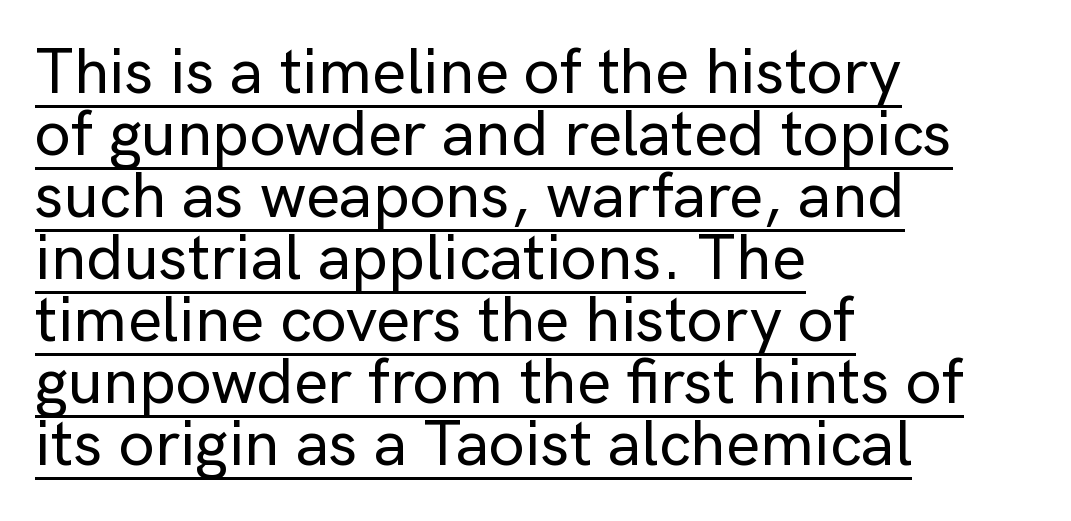
The image shows 64 px sans-serif type, upright; set left-aligned, tight line spacing (0.97x), normal letter spacing, underlined; low stroke contrast and a medium x-height.
